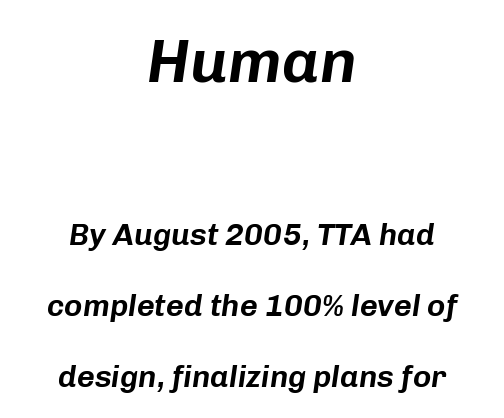
The image shows 62 px text type, italic (leaning right); set centered, loose line spacing (2.29x), normal letter spacing, not underlined; the first (top) block is 2.0x larger; low stroke contrast and a medium x-height.
